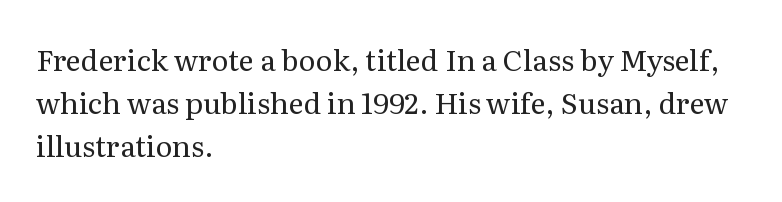
Q: Is the text bold? A: No.
Q: Is the text italic (slanted)? A: No, it is upright.
Q: Is the typeface a serif or a sans-serif typeface? A: Serif.
Q: Is the text underlined? A: No.
Q: How is the paragraph aligned? A: Left-aligned.
Q: Is the spacing between letters normal or unusually wide? A: Normal.
Q: Is the spacing between lines tight, normal or loose? A: Normal.
Q: Width (condensed, normal, or wide)? A: Normal.
Q: Stroke contrast? A: Medium.
Q: x-height? A: Medium.
Q: Monospaced? A: No.
